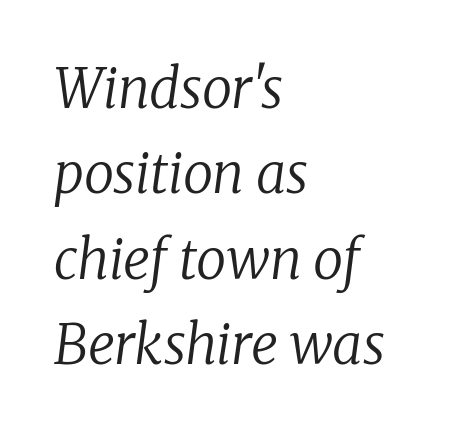
{"serif": "yes", "italic": "yes", "lean": "right", "slant_degrees": 8, "bold": "no", "weight": "regular", "width": "normal", "stroke_contrast": "low", "x_height": "medium", "monospaced": "no", "underline": "no", "align": "left", "line_spacing": "normal", "line_spacing_ratio": 1.58, "letter_spacing": "normal", "letter_spacing_em": 0.0, "glyph_px": 54}
